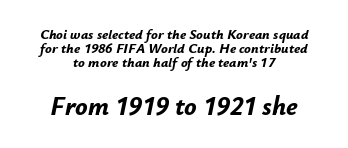
Honestly, the letter spacing is just normal — you wouldn't notice it. The passage shown is emphatically bold. The leading is snug, giving the passage a crowded texture. The text block is weighted toward neither margin, spreading evenly from the middle. Rendered with sloped, italic letterforms.
